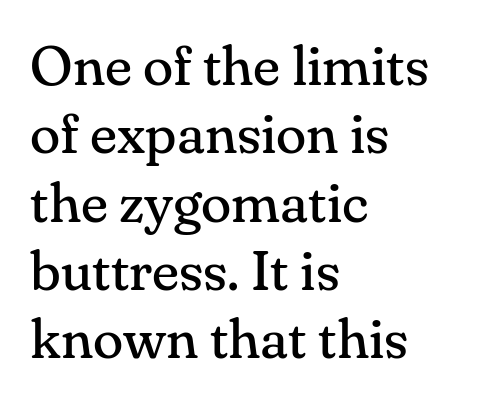
Type style note: has serifs. The typeface has the unassuming heft of standard copy or less. The letterforms sit shoulder to shoulder at normal distance. Horizontally, the lines are justified to the leading edge only. Descenders are the only things crossing below the line.
